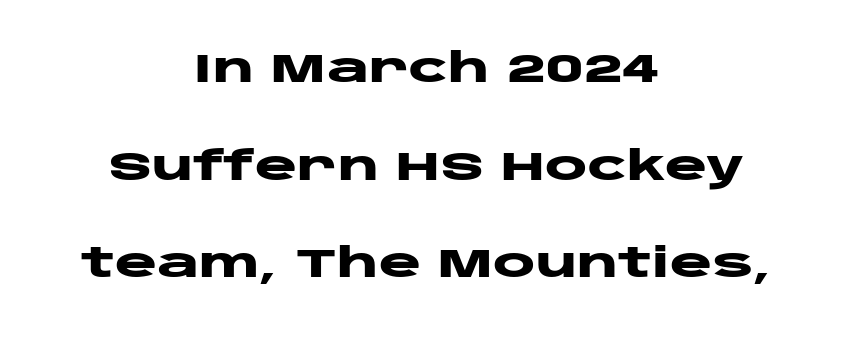
Q: Is the text bold? A: Yes.
Q: Is the text italic (slanted)? A: No, it is upright.
Q: Is the typeface a serif or a sans-serif typeface? A: Sans-serif.
Q: Is the text underlined? A: No.
Q: How is the paragraph aligned? A: Centered.
Q: Is the spacing between letters normal or unusually wide? A: Normal.
Q: Is the spacing between lines tight, normal or loose? A: Loose.
Q: Width (condensed, normal, or wide)? A: Wide.
Q: Stroke contrast? A: Low.
Q: x-height? A: Large.
Q: Monospaced? A: No.
